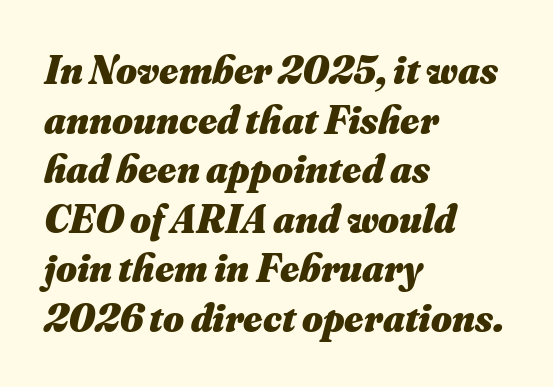
{"italic": "yes", "lean": "right", "slant_degrees": 16, "bold": "yes", "weight": "heavy", "width": "normal", "stroke_contrast": "medium", "x_height": "small", "monospaced": "no", "underline": "no", "align": "left", "line_spacing_ratio": 1.24, "letter_spacing": "normal", "letter_spacing_em": 0.0, "glyph_px": 40}
